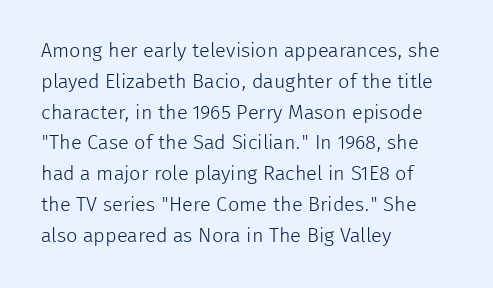
Unmarked baselines from the first word to the last. Between one letter and the next there's only the usual sliver of space. Left-aligned paragraph, ragged on the right. Compared with typical paragraphs, the rows here are spaced about the same. It's the straight-up-and-down kind of type.
